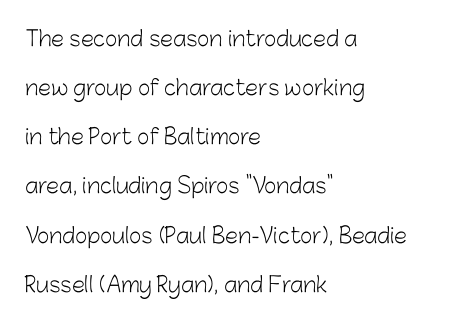
The image shows 21 px text type, upright; set left-aligned, loose line spacing (2.34x), normal letter spacing, not underlined.
